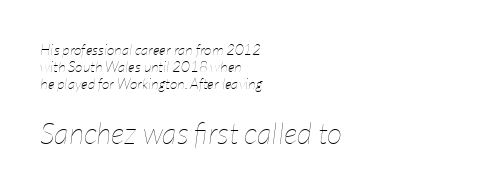
The image shows 30 px thin, condensed type, italic (leaning right); set left-aligned, tight line spacing (1.12x), normal letter spacing, not underlined; the second (bottom) block is 2.0x larger; low stroke contrast and a medium x-height.
